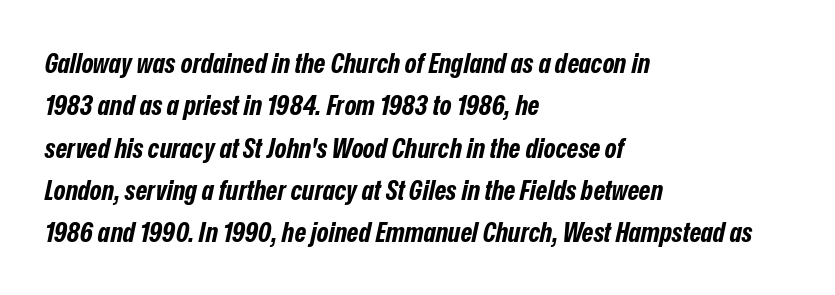
{"italic": "yes", "lean": "right", "slant_degrees": 12, "bold": "yes", "weight": "bold", "width": "condensed", "stroke_contrast": "low", "x_height": "medium", "monospaced": "no", "underline": "no", "align": "left", "line_spacing": "normal", "line_spacing_ratio": 1.51, "letter_spacing": "normal", "letter_spacing_em": 0.0, "glyph_px": 28}
